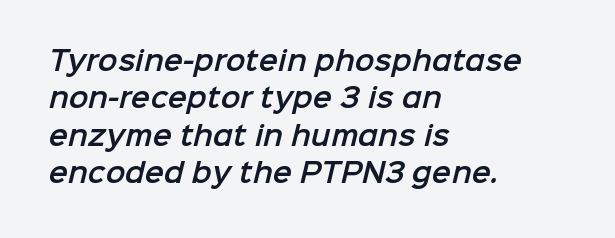
The image shows 26 px text type; set left-aligned, normal line spacing (1.44x), normal letter spacing, not underlined.
